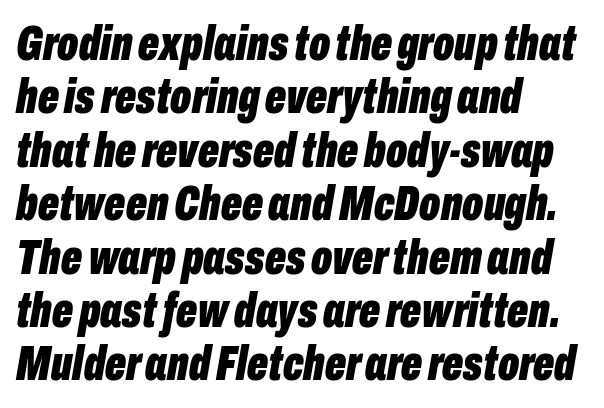
Q: Is the text bold? A: Yes.
Q: Is the text italic (slanted)? A: Yes, it leans right by about 10 degrees.
Q: Is the text underlined? A: No.
Q: How is the paragraph aligned? A: Left-aligned.
Q: Is the spacing between letters normal or unusually wide? A: Normal.
Q: Is the spacing between lines tight, normal or loose? A: Tight.
Q: Width (condensed, normal, or wide)? A: Condensed.
Q: Stroke contrast? A: Low.
Q: x-height? A: Medium.
Q: Monospaced? A: No.
